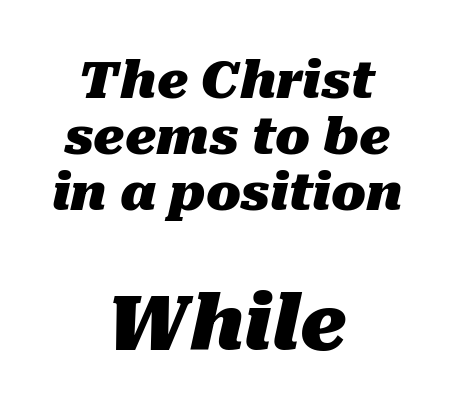
{"italic": "yes", "lean": "right", "slant_degrees": 10, "bold": "yes", "weight": "heavy", "width": "normal", "stroke_contrast": "medium", "x_height": "medium", "monospaced": "no", "underline": "no", "align": "center", "line_spacing": "tight", "line_spacing_ratio": 1.1, "letter_spacing": "normal", "letter_spacing_em": 0.0, "larger_block": "second", "size_ratio": 1.49, "glyph_px": 76}
